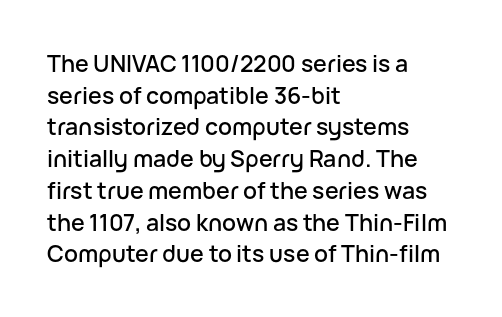
The image shows 23 px text type, upright; set left-aligned, normal line spacing (1.38x), normal letter spacing, not underlined.
